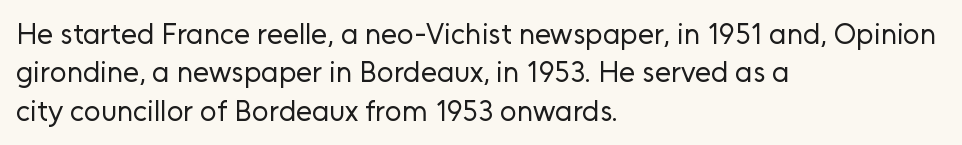
Q: Is the text bold? A: No.
Q: Is the text italic (slanted)? A: No, it is upright.
Q: Is the typeface a serif or a sans-serif typeface? A: Sans-serif.
Q: Is the text underlined? A: No.
Q: How is the paragraph aligned? A: Left-aligned.
Q: Is the spacing between letters normal or unusually wide? A: Normal.
Q: Is the spacing between lines tight, normal or loose? A: Normal.
Q: Width (condensed, normal, or wide)? A: Normal.
Q: Stroke contrast? A: Low.
Q: x-height? A: Medium.
Q: Monospaced? A: No.
